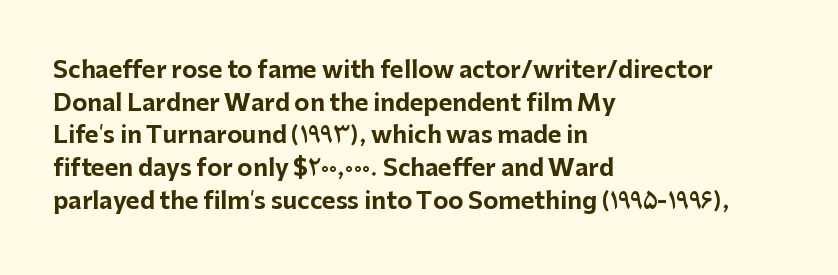
{"italic": "no", "bold": "yes", "underline": "no", "align": "left", "line_spacing": "normal", "line_spacing_ratio": 1.42, "letter_spacing": "normal", "letter_spacing_em": 0.0, "glyph_px": 23}
